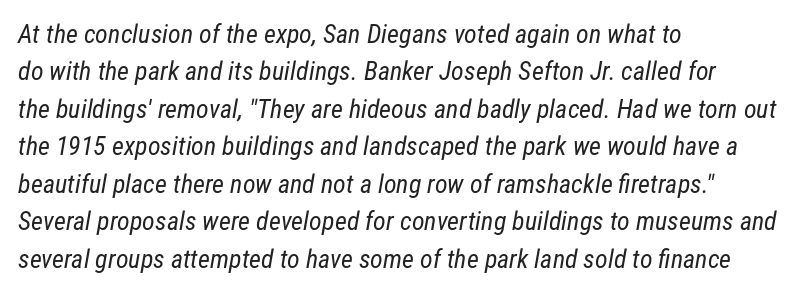
{"bold": "no", "underline": "no", "align": "left", "line_spacing": "normal", "line_spacing_ratio": 1.44, "letter_spacing": "normal", "letter_spacing_em": 0.0, "glyph_px": 26}
